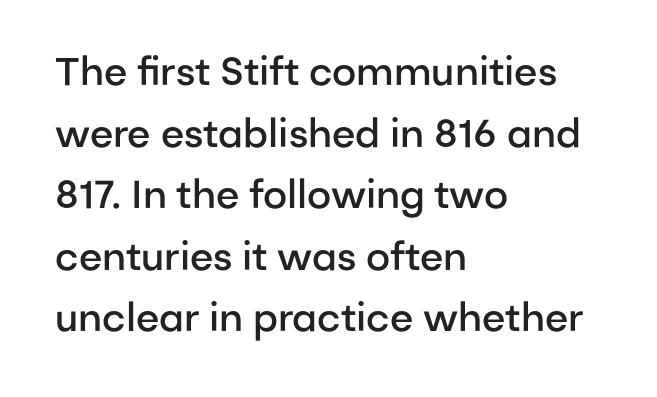
A normal amount of white space separates one row of letters from the next. If you drew a line through each stem, it would be perfectly vertical. The zone under the glyphs is completely vacant. Weight: semibold (demi). A sans-serif font was chosen for this passage. Here the designer chose a conventional face with non-uniform glyph widths.
